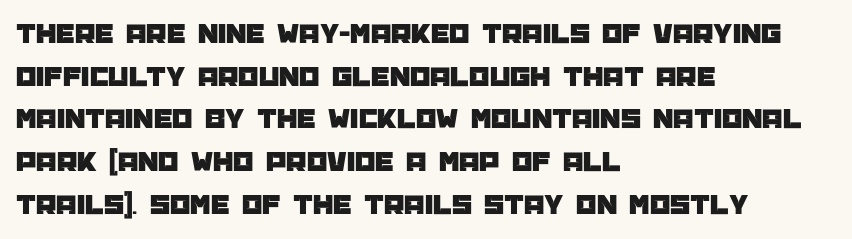
{"serif": "no", "italic": "no", "width": "normal", "stroke_contrast": "low", "x_height": "large", "monospaced": "no", "underline": "no", "align": "left", "line_spacing": "normal", "line_spacing_ratio": 1.47, "letter_spacing": "normal", "letter_spacing_em": 0.0, "glyph_px": 29}
